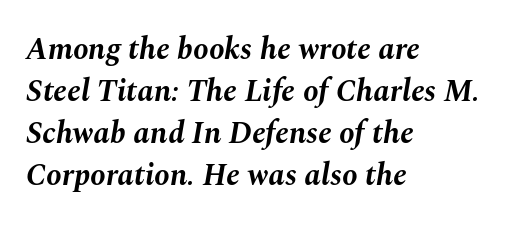
The letters sit at their default tracking, neither squeezed nor spread. The setting favours the left margin, as ordinary paragraphs usually do. Glance below the letters and you will spot only blank space. You could not count columns in this text — the font is proportionally spaced. Its strokes are broad and dark, the hallmark of bold type.
